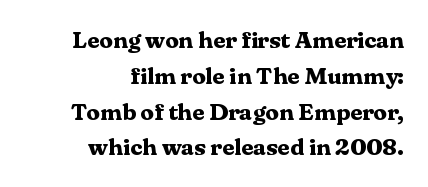
{"italic": "no", "bold": "yes", "underline": "no", "align": "right", "line_spacing": "normal", "line_spacing_ratio": 1.49, "letter_spacing": "normal", "letter_spacing_em": 0.0, "glyph_px": 24}
